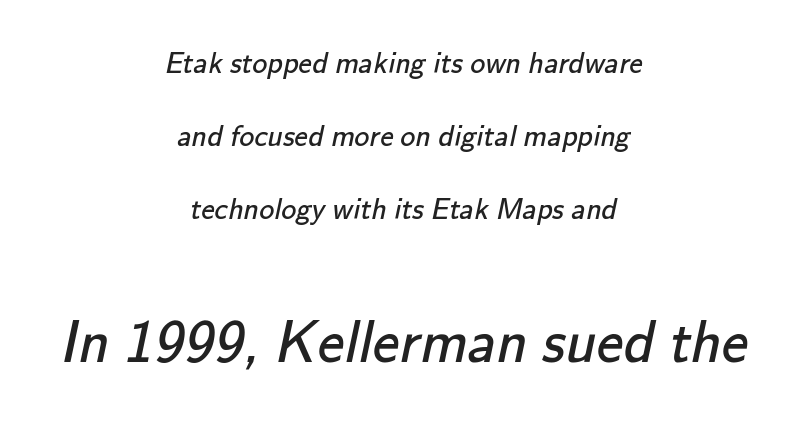
A great deal of white space separates one row of letters from the next. These lines are centered, leaving both edges ragged. Default kerning and tracking; the words read as compact shapes. A light-to-regular cut is what we see here. In this sample the second text group is rendered at the bigger scale. Letters rest on an invisible, unmarked baseline.
